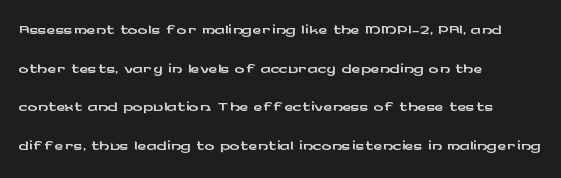
{"italic": "no", "underline": "no", "align": "left", "line_spacing": "normal", "line_spacing_ratio": 1.55, "letter_spacing": "normal", "letter_spacing_em": 0.0, "glyph_px": 25}
